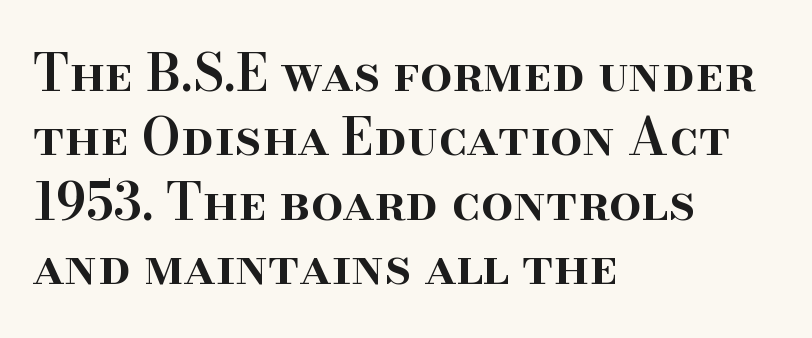
A somewhat darkened texture: the type is semibold rather than bold. What's the leading like? Ordinary, nothing unusual. The lettering holds an erect, upright posture throughout. The type family on display is of the serif kind. Teacher's note: observe the even left margin — that is flush-left alignment. Inter-character spacing is left at the font's built-in metrics.
